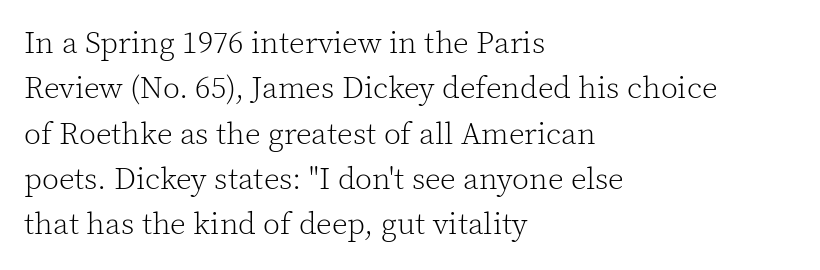
{"serif": "yes", "italic": "no", "bold": "no", "weight": "light", "width": "normal", "x_height": "medium", "monospaced": "no", "underline": "no", "align": "left", "line_spacing": "normal", "line_spacing_ratio": 1.46, "letter_spacing": "normal", "letter_spacing_em": 0.0, "glyph_px": 31}
